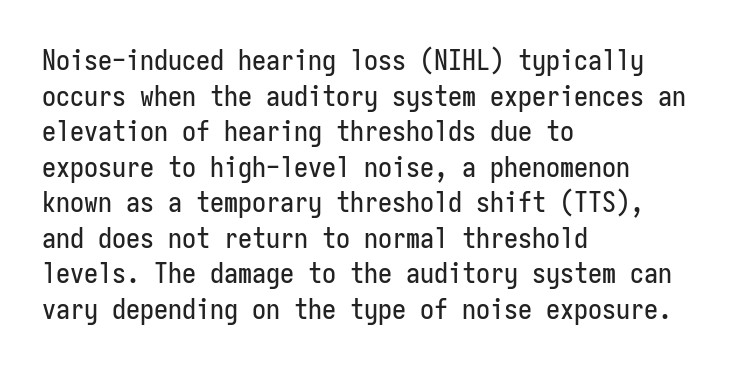
The image shows 28 px condensed sans-serif type, upright, monospaced; set left-aligned, normal line spacing (1.27x), normal letter spacing, not underlined; low stroke contrast and a medium x-height.
